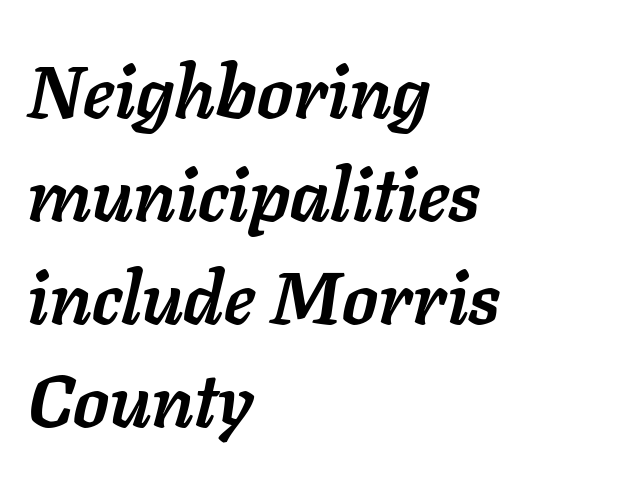
The typography opts for an oblique posture over an upright one. Descenders are the only things crossing below the line. Nothing unusual about the tracking: characters are spaced as the font intends. Alignment: flush left. Note the varied advance widths — an 'i' is clearly narrower than an 'm'.
